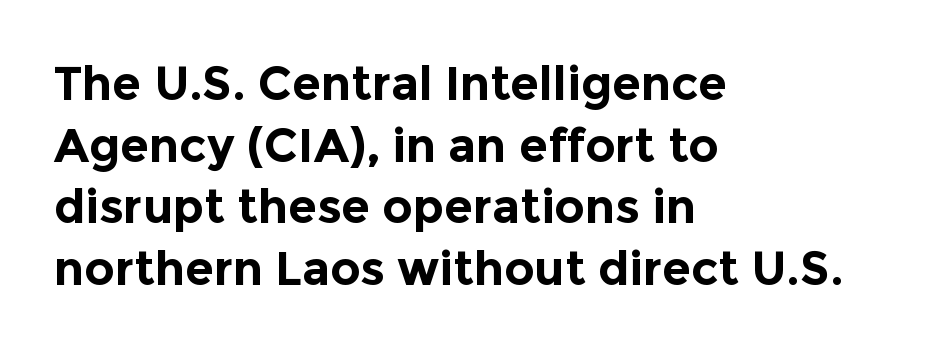
Q: Is the text bold? A: Yes.
Q: Is the text italic (slanted)? A: No, it is upright.
Q: Is the typeface a serif or a sans-serif typeface? A: Sans-serif.
Q: Is the text underlined? A: No.
Q: How is the paragraph aligned? A: Left-aligned.
Q: Is the spacing between letters normal or unusually wide? A: Normal.
Q: Is the spacing between lines tight, normal or loose? A: Normal.
Q: Width (condensed, normal, or wide)? A: Normal.
Q: x-height? A: Medium.
Q: Monospaced? A: No.
